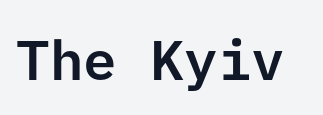
Q: Is the text italic (slanted)? A: No, it is upright.
Q: Is the typeface a serif or a sans-serif typeface? A: Sans-serif.
Q: Is the text underlined? A: No.
Q: Is the spacing between letters normal or unusually wide? A: Normal.
Q: Width (condensed, normal, or wide)? A: Normal.
Q: Stroke contrast? A: Low.
Q: x-height? A: Medium.
